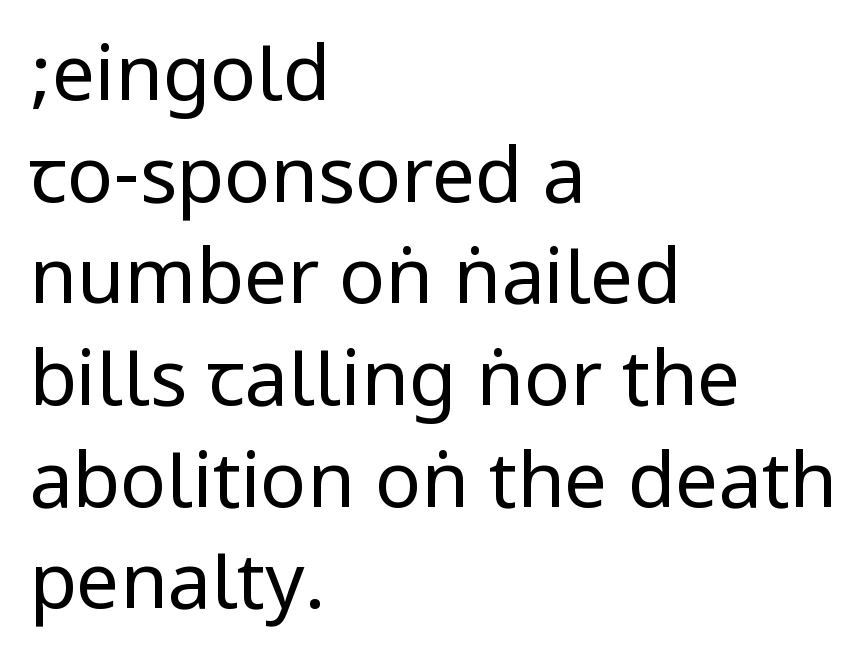
Evenly set lines give the paragraph a standard silhouette. Glance below the letters and you will spot only blank space. The letters stand straight up with perfectly vertical stems. Nope, no serifs anywhere on these letters.
